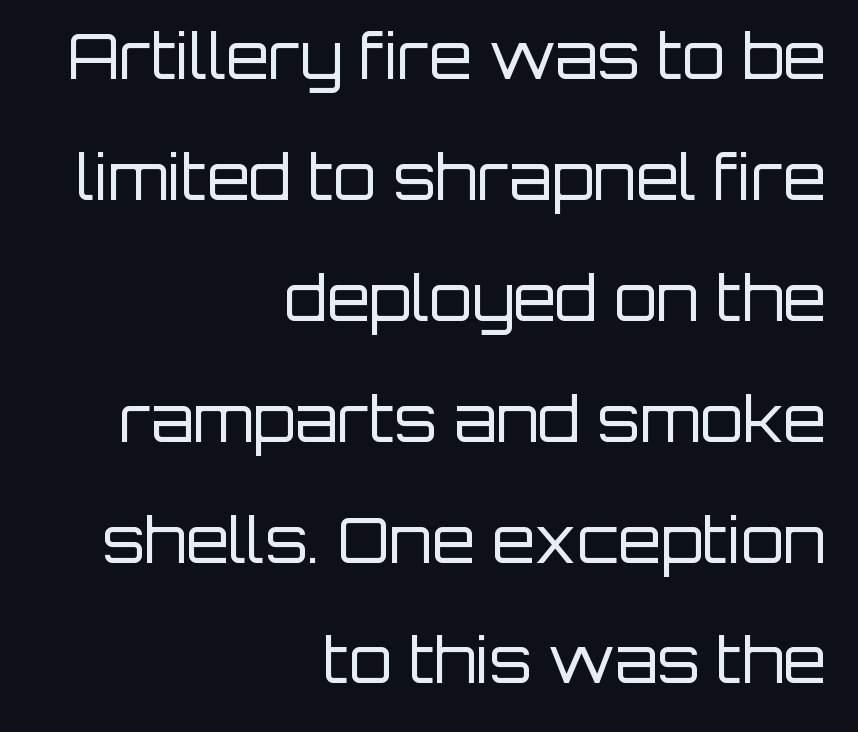
The image shows 62 px regular-weight sans-serif type, upright; set right-aligned, loose line spacing (1.95x), normal letter spacing, not underlined; low stroke contrast and a large x-height.
